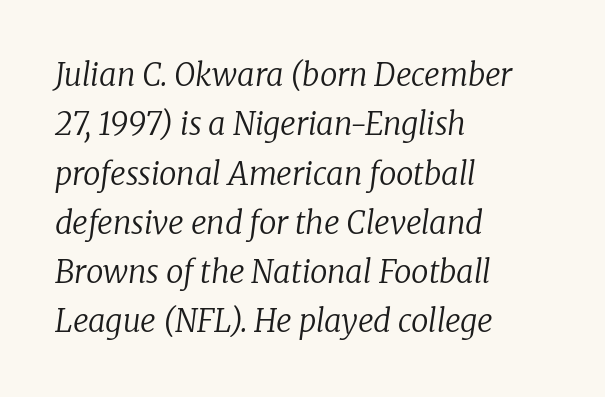
Q: Is the text bold? A: No.
Q: Is the text italic (slanted)? A: Yes, it leans right by about 8 degrees.
Q: Is the typeface a serif or a sans-serif typeface? A: Serif.
Q: Is the text underlined? A: No.
Q: How is the paragraph aligned? A: Left-aligned.
Q: Is the spacing between letters normal or unusually wide? A: Normal.
Q: Is the spacing between lines tight, normal or loose? A: Normal.
Q: Width (condensed, normal, or wide)? A: Normal.
Q: Stroke contrast? A: Low.
Q: x-height? A: Medium.
Q: Monospaced? A: No.
